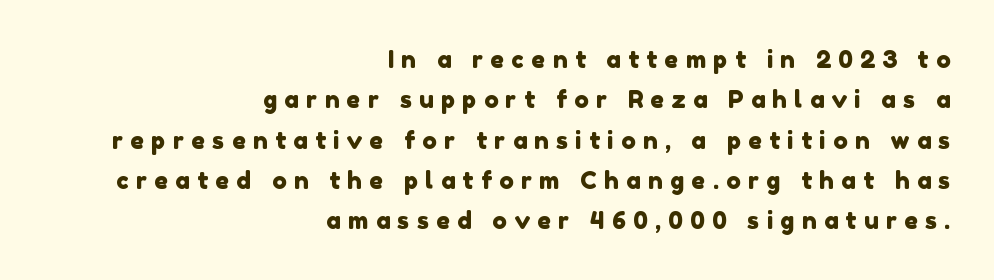
Q: Is the text underlined? A: No.
Q: How is the paragraph aligned? A: Right-aligned.
Q: Is the spacing between letters normal or unusually wide? A: Unusually wide.
Q: Is the spacing between lines tight, normal or loose? A: Normal.
